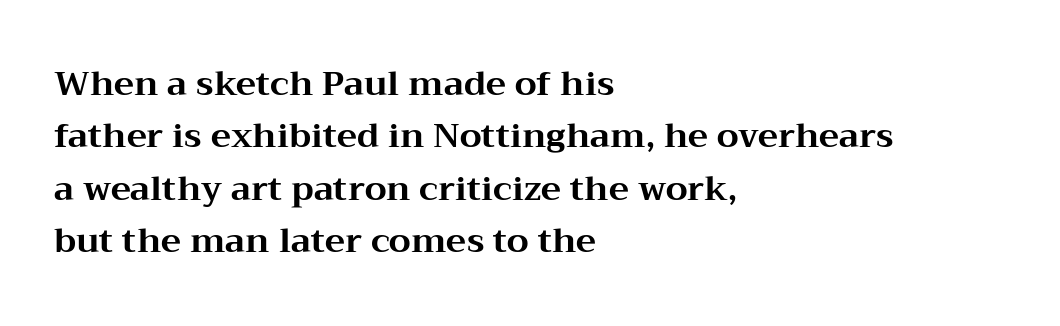
The image shows 34 px bold, wide serif type, upright; set left-aligned, normal line spacing (1.54x), normal letter spacing, not underlined; medium stroke contrast and a medium x-height.
